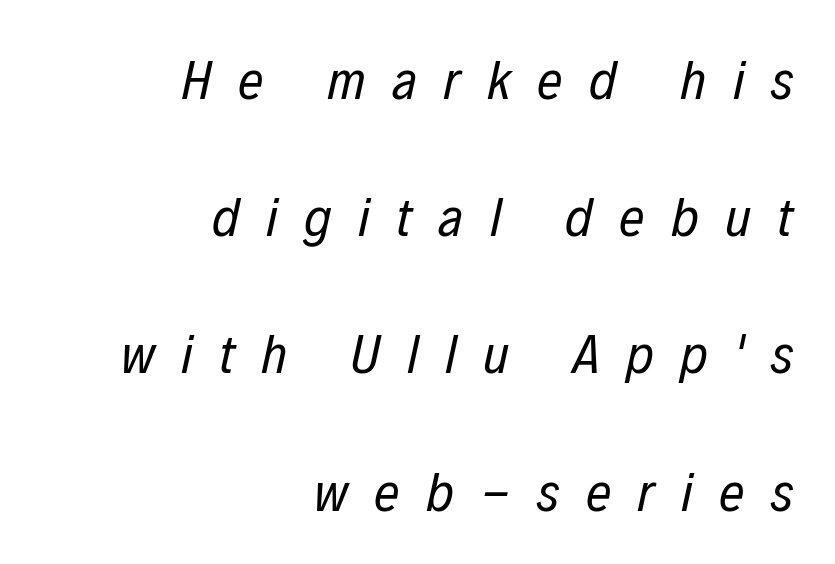
Q: Is the text bold? A: No.
Q: Is the text italic (slanted)? A: Yes, it leans right by about 12 degrees.
Q: Is the text underlined? A: No.
Q: How is the paragraph aligned? A: Right-aligned.
Q: Is the spacing between letters normal or unusually wide? A: Unusually wide.
Q: Is the spacing between lines tight, normal or loose? A: Loose.
Q: Width (condensed, normal, or wide)? A: Condensed.
Q: Stroke contrast? A: Low.
Q: x-height? A: Medium.
Q: Monospaced? A: No.
